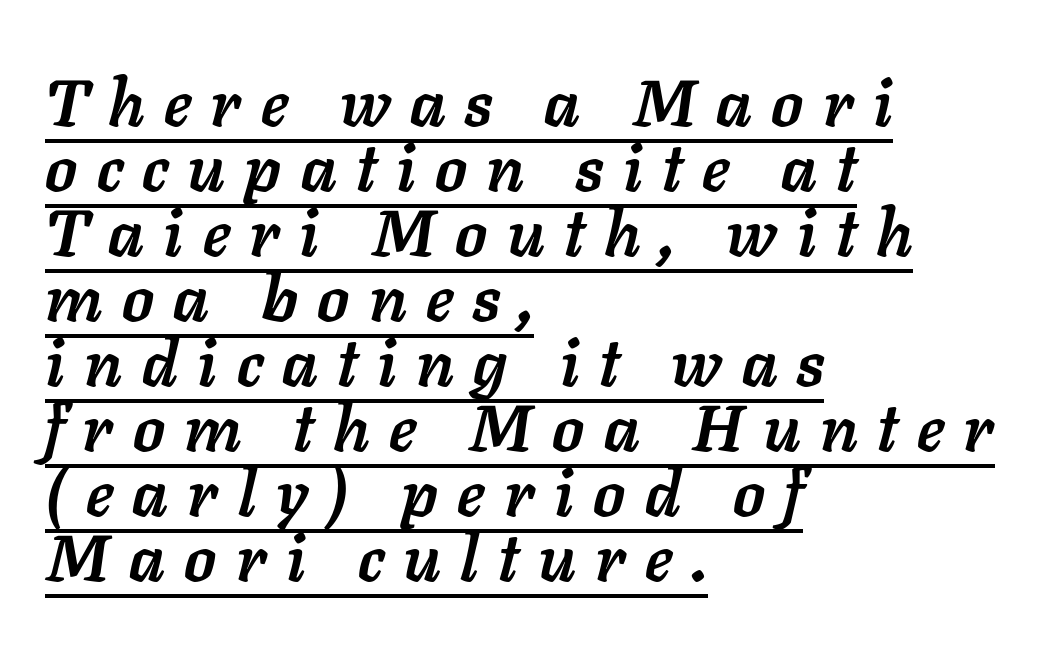
The image shows 65 px semibold type, italic (leaning right); set left-aligned, tight line spacing (1.0x), unusually wide letter spacing (+0.3 em), underlined; low stroke contrast and a medium x-height.
